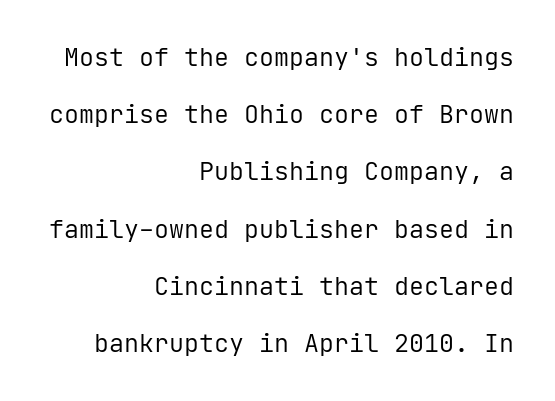
The image shows 25 px text type, upright; set right-aligned, loose line spacing (2.29x), normal letter spacing, not underlined.
